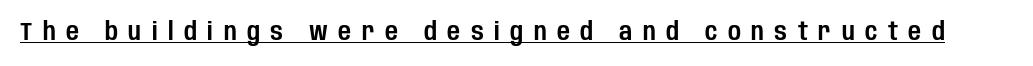
{"italic": "no", "underline": "yes", "letter_spacing": "wide", "letter_spacing_em": 0.42, "glyph_px": 25}
